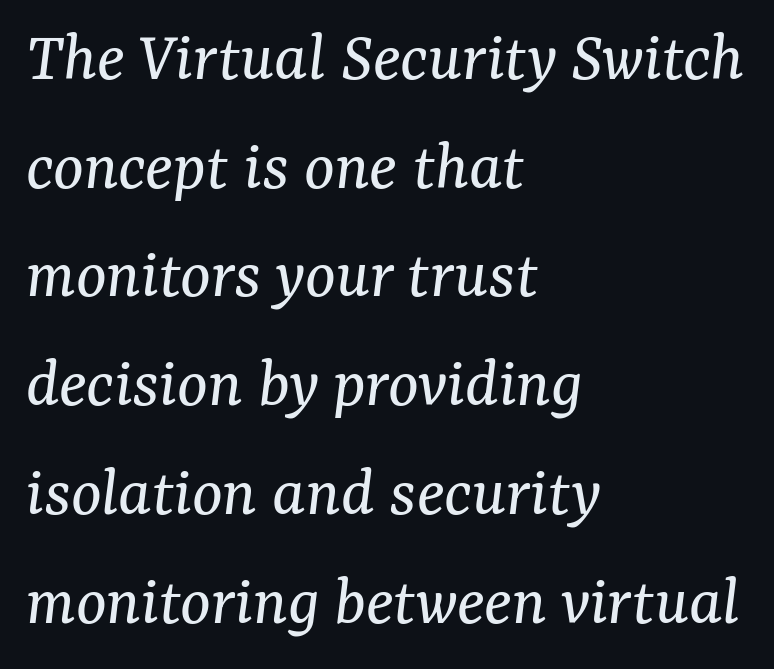
Q: Is the text bold? A: No.
Q: Is the text italic (slanted)? A: Yes, it leans right by about 7 degrees.
Q: Is the typeface a serif or a sans-serif typeface? A: Serif.
Q: Is the text underlined? A: No.
Q: How is the paragraph aligned? A: Left-aligned.
Q: Is the spacing between letters normal or unusually wide? A: Normal.
Q: Is the spacing between lines tight, normal or loose? A: Normal.
Q: Width (condensed, normal, or wide)? A: Normal.
Q: Stroke contrast? A: Medium.
Q: x-height? A: Medium.
Q: Monospaced? A: No.
